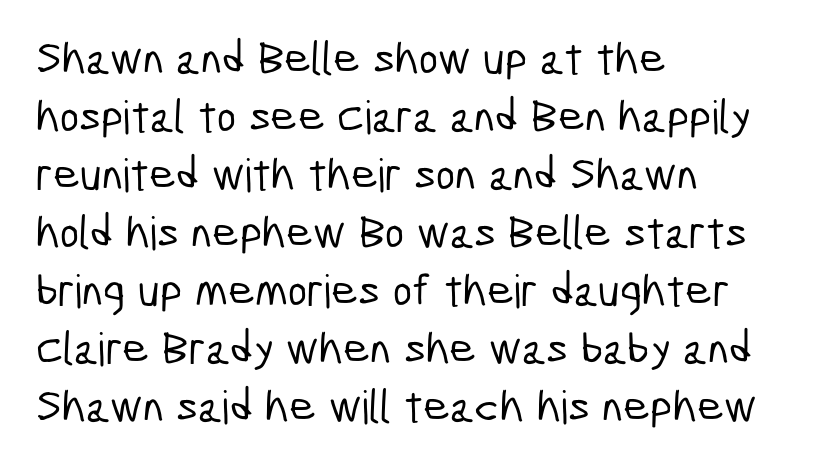
{"serif": "no", "width": "condensed", "stroke_contrast": "low", "x_height": "medium", "monospaced": "no", "underline": "no", "align": "left", "line_spacing": "normal", "line_spacing_ratio": 1.26, "letter_spacing": "normal", "letter_spacing_em": 0.0, "glyph_px": 46}
